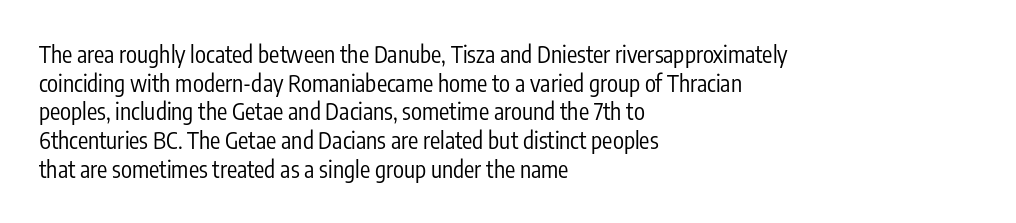
The image shows 23 px text type, upright; set left-aligned, normal line spacing (1.25x), normal letter spacing, not underlined.
